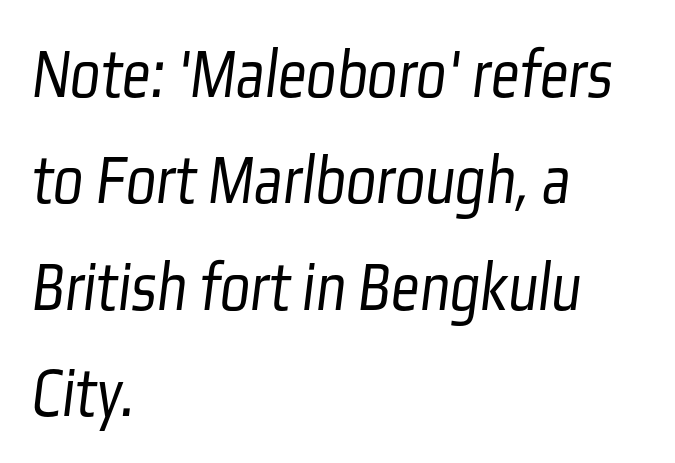
A student would call this left alignment; a typographer would say flush left, rag right. The font is comparable to plain body text, perhaps lighter. Check where the strokes stop: nothing finishes them off — pure sans. This sample has the flowing, uneven cadence of proportional lettering.
